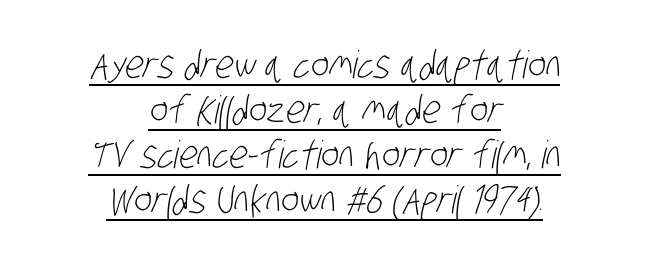
The strokes carry an ordinary text weight at most. This sample has the flowing, uneven cadence of proportional lettering. You can see a thin bar hugging the bottom of the glyphs. Is the letter spacing exaggerated? No — it looks like the ordinary default. The paragraph has two soft edges and a firm central axis.
